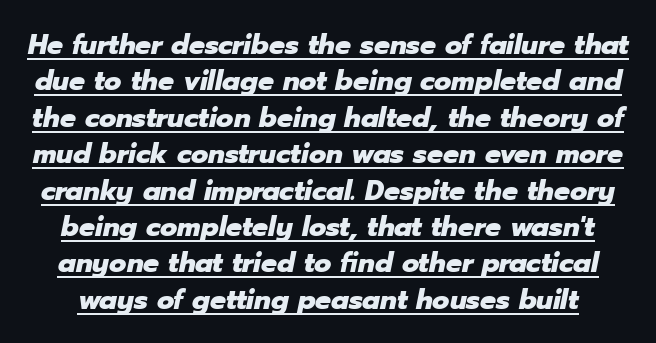
Pretty heavy lettering here — definitely bold. The face used here has a pronounced slope to its letters. A rule runs beneath these lines of type. Each letter keeps its own natural width here, so spacing adapts to shape.
